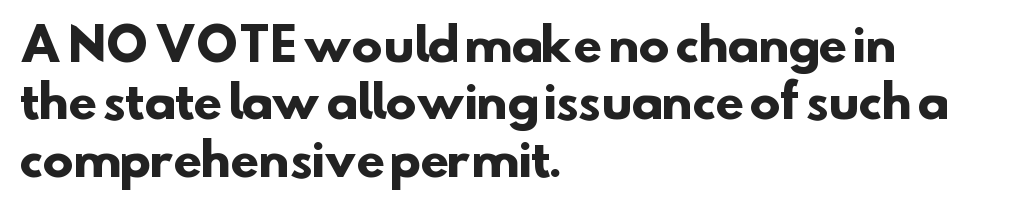
{"serif": "no", "bold": "yes", "weight": "heavy", "width": "normal", "stroke_contrast": "low", "x_height": "small", "monospaced": "no", "underline": "no", "align": "left", "line_spacing": "normal", "line_spacing_ratio": 1.25, "letter_spacing": "normal", "letter_spacing_em": 0.0, "glyph_px": 46}
